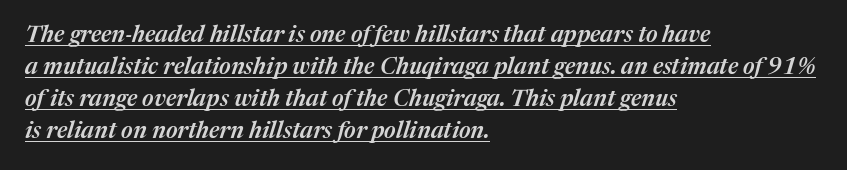
Characters follow at the spacing the type designer built in. The rendering applies a slant to the glyphs. Line starts are locked; line ends wander. The glyphs have the mass of a demibold cut, below bold. Interline gaps are of average width in this sample.
